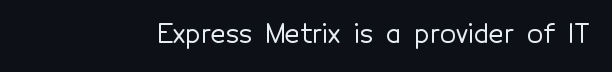
The image shows 26 px text type, upright; set normal letter spacing, not underlined.
